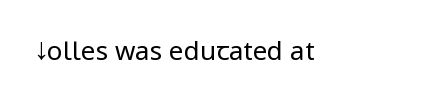
{"italic": "no", "bold": "no", "underline": "no", "letter_spacing": "normal", "letter_spacing_em": 0.0, "glyph_px": 26}
